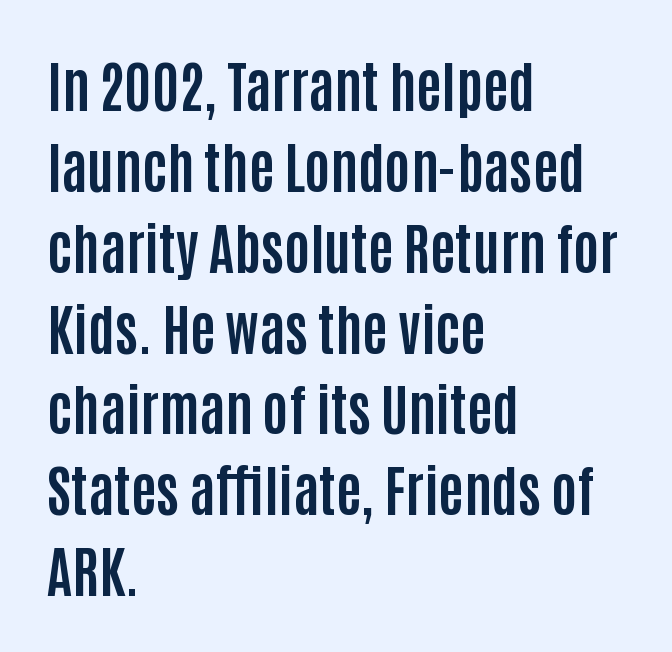
Pretty heavy lettering here — definitely bold. Is there any slant? The stems are plumb. Students, observe: this is what conventionally led text looks like. Glyph-to-glyph distance matches everyday printed text. The rendering shows plain stroke endings on the letterforms — a sans-serif design. The passage shown is not underscored anywhere.
